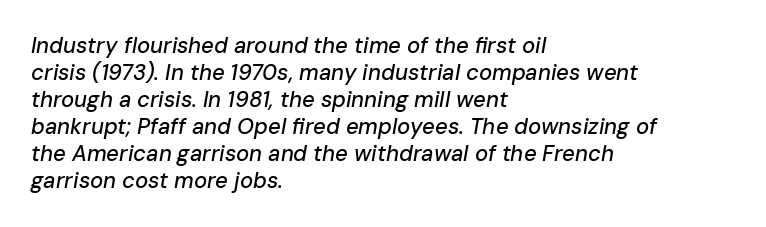
The image shows 22 px text type, italic (leaning right); set left-aligned, line spacing 1.23x, normal letter spacing, not underlined.
